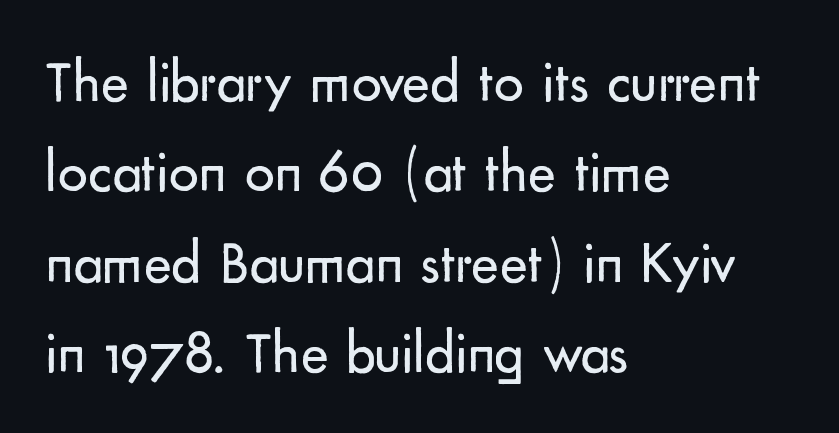
The image shows 59 px regular-weight sans-serif type, upright; set left-aligned, normal line spacing (1.53x), normal letter spacing, not underlined; low stroke contrast and a small x-height.
